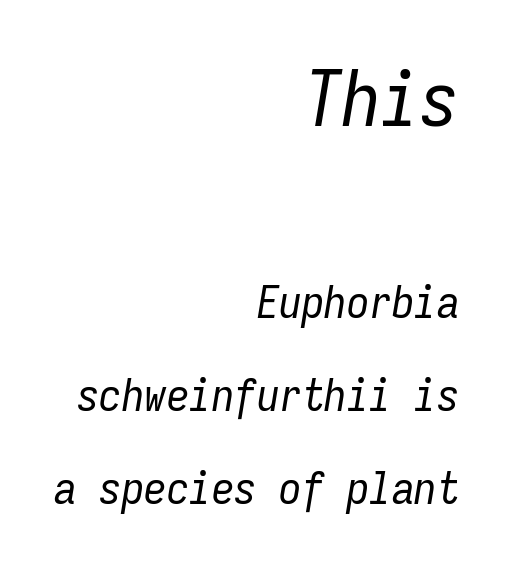
The image shows 78 px regular-weight, condensed type, italic (leaning right), monospaced; set right-aligned, loose line spacing (2.07x), normal letter spacing, not underlined; the first (top) block is 1.73x larger; low stroke contrast and a medium x-height.
